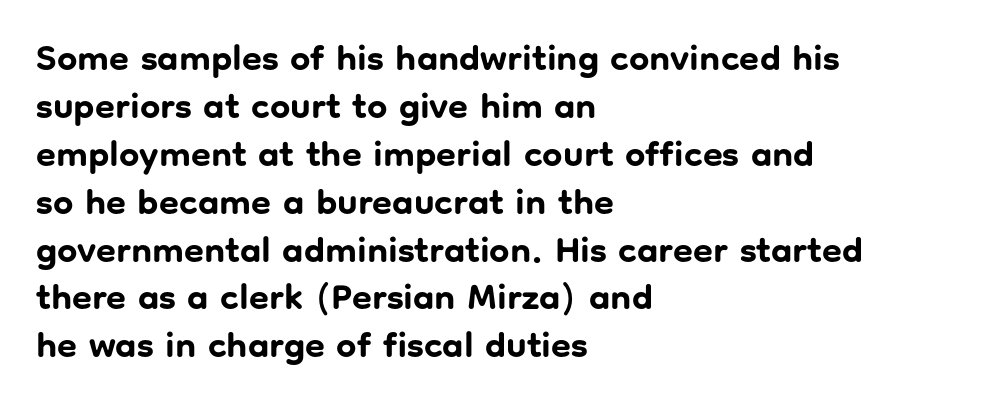
The image shows 36 px bold sans-serif type, upright; set left-aligned, normal line spacing (1.33x), normal letter spacing, not underlined; low stroke contrast and a medium x-height.
